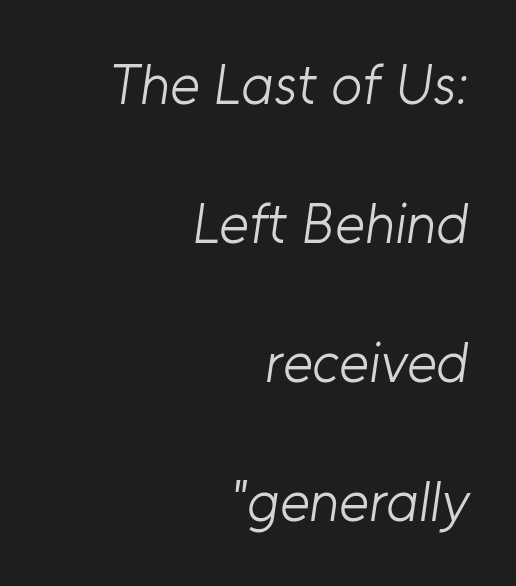
The image shows 57 px light sans-serif type; set right-aligned, loose line spacing (2.44x), normal letter spacing, not underlined; low stroke contrast and a medium x-height.
